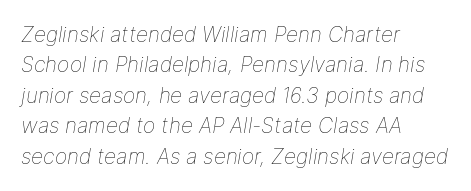
The image shows 21 px text type, italic (leaning right); set left-aligned, normal line spacing (1.45x), normal letter spacing, not underlined.
